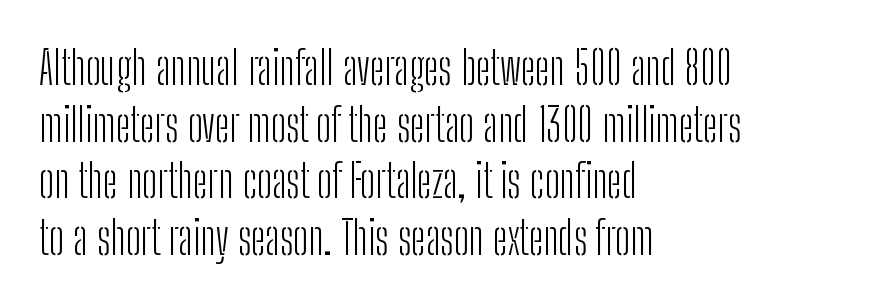
Q: Is the text bold? A: No.
Q: Is the text italic (slanted)? A: No, it is upright.
Q: Is the typeface a serif or a sans-serif typeface? A: Sans-serif.
Q: Is the text underlined? A: No.
Q: How is the paragraph aligned? A: Left-aligned.
Q: Is the spacing between letters normal or unusually wide? A: Normal.
Q: Width (condensed, normal, or wide)? A: Condensed.
Q: Stroke contrast? A: Low.
Q: x-height? A: Medium.
Q: Monospaced? A: No.
